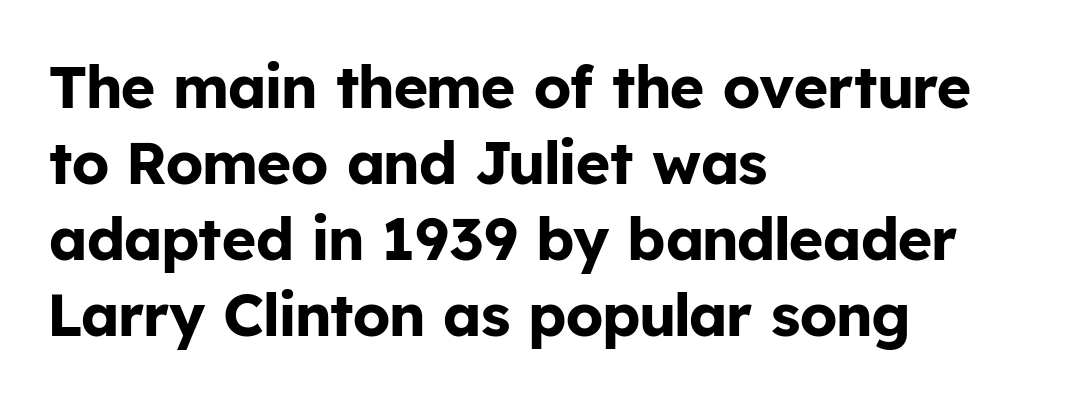
{"serif": "no", "italic": "no", "bold": "yes", "weight": "bold", "width": "normal", "stroke_contrast": "low", "x_height": "medium", "monospaced": "no", "underline": "no", "align": "left", "line_spacing": "normal", "line_spacing_ratio": 1.29, "letter_spacing": "normal", "letter_spacing_em": 0.0, "glyph_px": 59}
